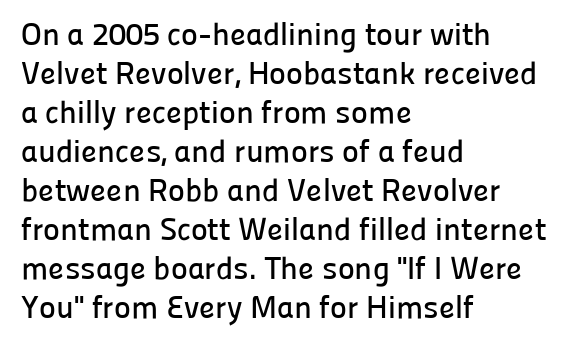
Q: Is the text italic (slanted)? A: No, it is upright.
Q: Is the typeface a serif or a sans-serif typeface? A: Sans-serif.
Q: Is the text underlined? A: No.
Q: How is the paragraph aligned? A: Left-aligned.
Q: Is the spacing between letters normal or unusually wide? A: Normal.
Q: Width (condensed, normal, or wide)? A: Normal.
Q: Stroke contrast? A: Low.
Q: x-height? A: Medium.
Q: Monospaced? A: No.
